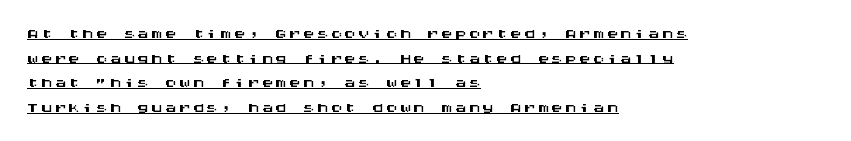
Q: Is the text italic (slanted)? A: No, it is upright.
Q: Is the text underlined? A: Yes.
Q: How is the paragraph aligned? A: Left-aligned.
Q: Is the spacing between lines tight, normal or loose? A: Tight.
